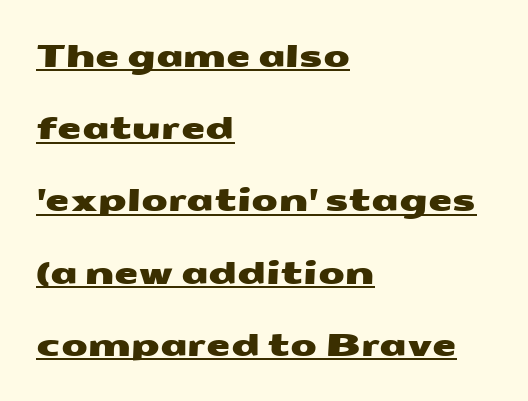
Q: Is the typeface a serif or a sans-serif typeface? A: Sans-serif.
Q: Is the text underlined? A: Yes.
Q: How is the paragraph aligned? A: Left-aligned.
Q: Is the spacing between letters normal or unusually wide? A: Normal.
Q: Is the spacing between lines tight, normal or loose? A: Loose.
Q: Width (condensed, normal, or wide)? A: Wide.
Q: Stroke contrast? A: Medium.
Q: x-height? A: Medium.
Q: Monospaced? A: No.
